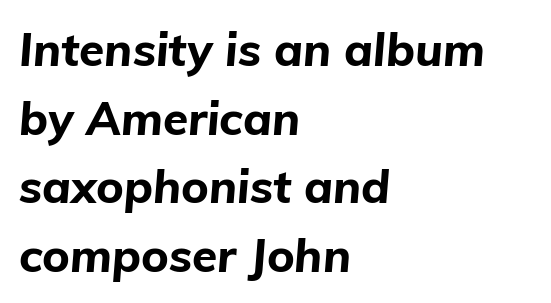
Q: Is the text bold? A: Yes.
Q: Is the text italic (slanted)? A: Yes, it leans right by about 5 degrees.
Q: Is the text underlined? A: No.
Q: How is the paragraph aligned? A: Left-aligned.
Q: Is the spacing between letters normal or unusually wide? A: Normal.
Q: Is the spacing between lines tight, normal or loose? A: Normal.
Q: Width (condensed, normal, or wide)? A: Normal.
Q: Stroke contrast? A: Low.
Q: x-height? A: Medium.
Q: Monospaced? A: No.
